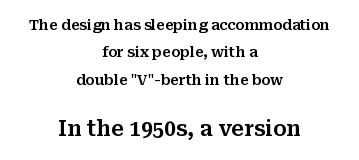
The image shows 21 px text type, upright; set centered, loose line spacing (1.96x), normal letter spacing, not underlined; the second (bottom) block is 1.5x larger.
